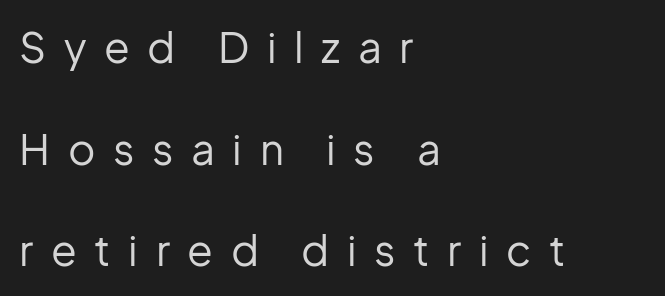
Q: Is the text bold? A: No.
Q: Is the text italic (slanted)? A: No, it is upright.
Q: Is the typeface a serif or a sans-serif typeface? A: Sans-serif.
Q: Is the text underlined? A: No.
Q: How is the paragraph aligned? A: Left-aligned.
Q: Is the spacing between letters normal or unusually wide? A: Unusually wide.
Q: Is the spacing between lines tight, normal or loose? A: Loose.
Q: Width (condensed, normal, or wide)? A: Normal.
Q: Stroke contrast? A: Low.
Q: x-height? A: Medium.
Q: Monospaced? A: No.
